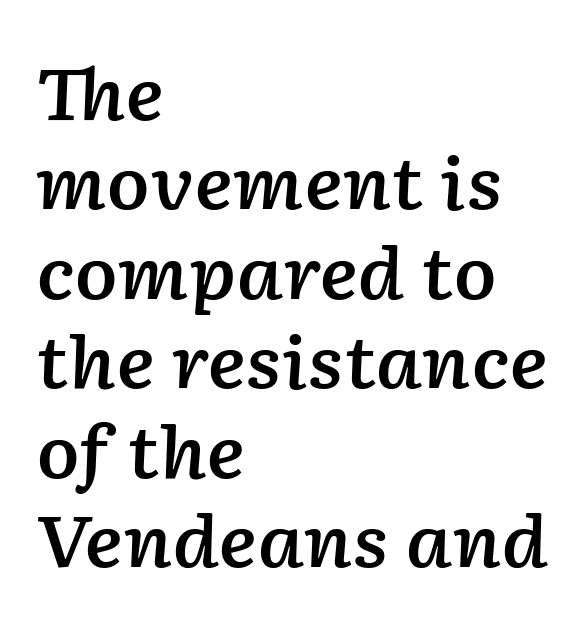
Q: Is the text bold? A: Semi-bold.
Q: Is the text italic (slanted)? A: Yes, it leans right by about 2 degrees.
Q: Is the text underlined? A: No.
Q: How is the paragraph aligned? A: Left-aligned.
Q: Is the spacing between letters normal or unusually wide? A: Normal.
Q: Is the spacing between lines tight, normal or loose? A: Normal.
Q: Width (condensed, normal, or wide)? A: Normal.
Q: Stroke contrast? A: Low.
Q: x-height? A: Medium.
Q: Monospaced? A: No.
